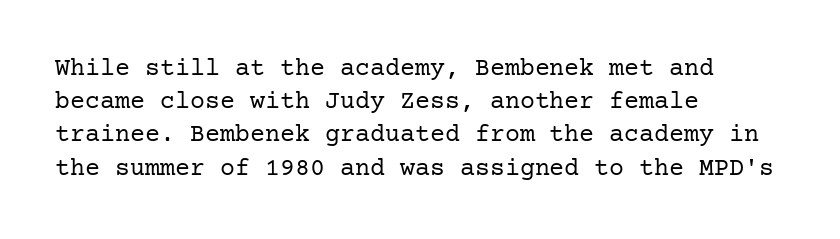
These lines sit exactly where default settings would place them. Decoration check: the copy has no underline. The typeface has the unassuming heft of standard copy or less. Horizontal alignment here is leftward, the default for most running prose.
